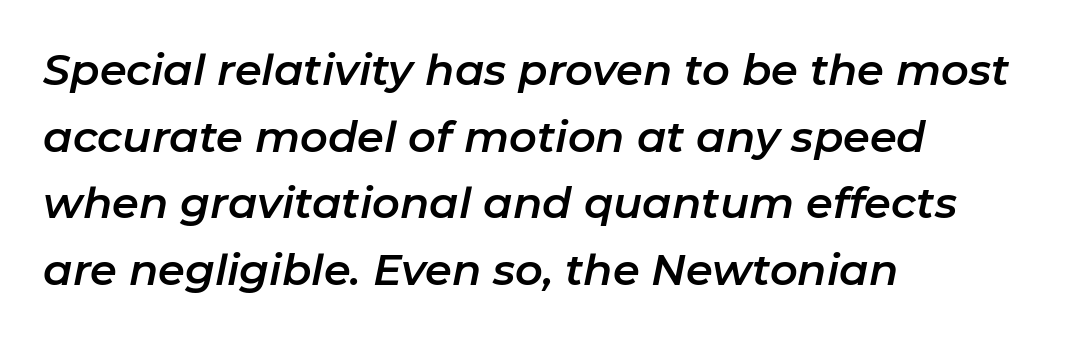
Q: Is the text italic (slanted)? A: Yes, it leans right by about 11 degrees.
Q: Is the text underlined? A: No.
Q: How is the paragraph aligned? A: Left-aligned.
Q: Is the spacing between letters normal or unusually wide? A: Normal.
Q: Is the spacing between lines tight, normal or loose? A: Normal.
Q: Width (condensed, normal, or wide)? A: Normal.
Q: Stroke contrast? A: Low.
Q: x-height? A: Medium.
Q: Monospaced? A: No.
